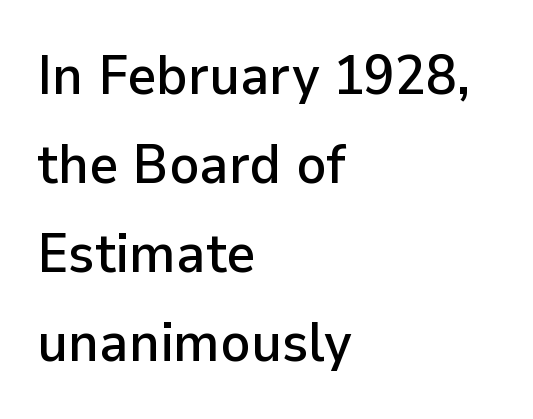
Q: Is the text italic (slanted)? A: No, it is upright.
Q: Is the typeface a serif or a sans-serif typeface? A: Sans-serif.
Q: Is the text underlined? A: No.
Q: How is the paragraph aligned? A: Left-aligned.
Q: Is the spacing between letters normal or unusually wide? A: Normal.
Q: Is the spacing between lines tight, normal or loose? A: Normal.
Q: Width (condensed, normal, or wide)? A: Normal.
Q: Stroke contrast? A: Low.
Q: x-height? A: Medium.
Q: Monospaced? A: No.
